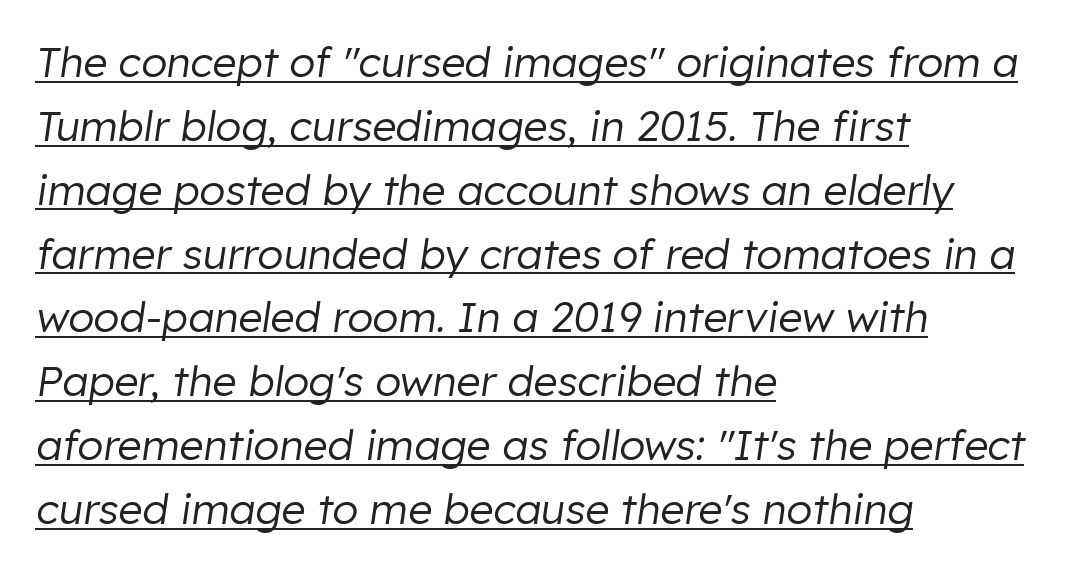
{"italic": "yes", "lean": "right", "slant_degrees": 8, "bold": "no", "weight": "regular", "width": "normal", "stroke_contrast": "low", "x_height": "medium", "monospaced": "no", "underline": "yes", "align": "left", "line_spacing": "normal", "line_spacing_ratio": 1.52, "letter_spacing": "normal", "letter_spacing_em": 0.0, "glyph_px": 42}
